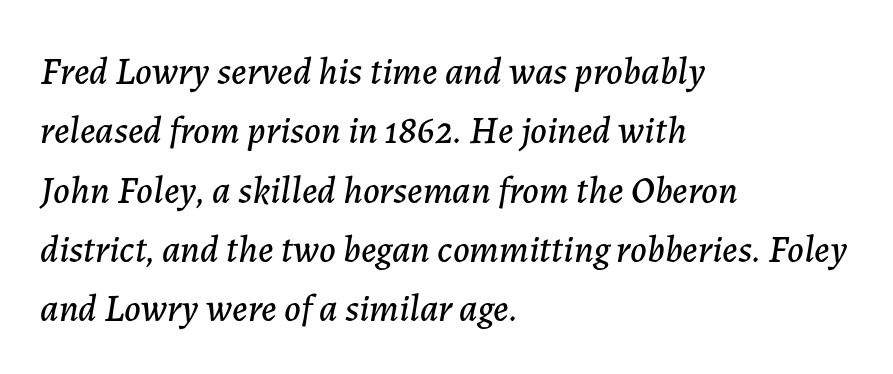
These lines keep a tight, regular rhythm from letter to letter. Each letter keeps its own natural width here, so spacing adapts to shape. These lines were composed using italics. Rows of type keep a routine distance in the vertical direction.
